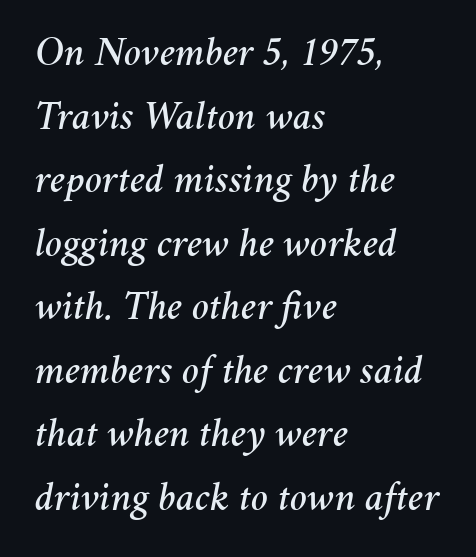
The image shows 41 px text type, italic (leaning right); set left-aligned, normal line spacing (1.55x), normal letter spacing, not underlined; medium stroke contrast and a medium x-height.
